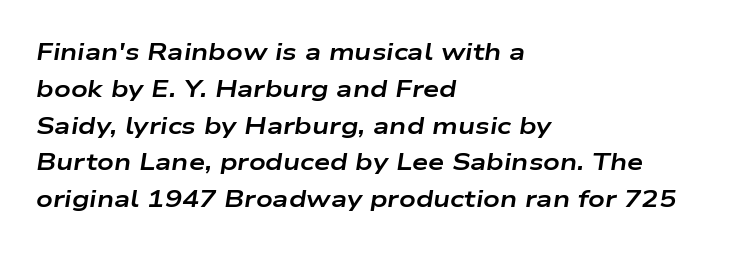
Q: Is the text bold? A: Yes.
Q: Is the text italic (slanted)? A: Yes, it leans right by about 9 degrees.
Q: Is the text underlined? A: No.
Q: How is the paragraph aligned? A: Left-aligned.
Q: Is the spacing between letters normal or unusually wide? A: Normal.
Q: Is the spacing between lines tight, normal or loose? A: Normal.
